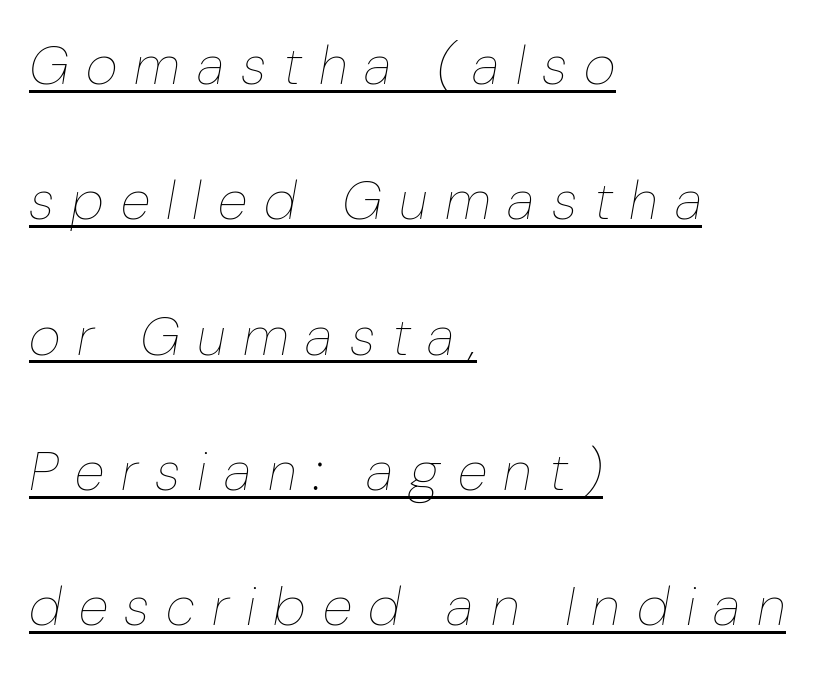
Does the copy run flush right? No — it runs flush left. The rendering uses natural spacing where letterforms have individual widths. Characters follow at a spacing far wider than the type designer built in. Summary of weight: not heavy and not bold. A rule runs beneath these lines of type. Italic: yes, the glyphs are oblique.
